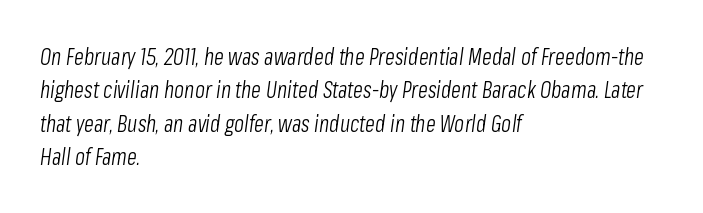
Q: Is the text bold? A: No.
Q: Is the text italic (slanted)? A: Yes, it leans right by about 8 degrees.
Q: Is the text underlined? A: No.
Q: How is the paragraph aligned? A: Left-aligned.
Q: Is the spacing between letters normal or unusually wide? A: Normal.
Q: Is the spacing between lines tight, normal or loose? A: Normal.
